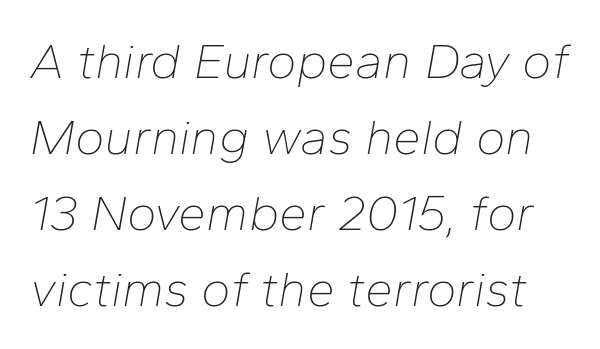
The image shows 50 px thin type, italic (leaning right); set normal line spacing (1.52x), normal letter spacing, not underlined; low stroke contrast and a medium x-height.
